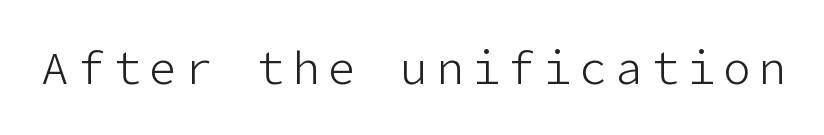
The image shows 46 px light sans-serif type, upright; set not underlined; low stroke contrast and a medium x-height.
